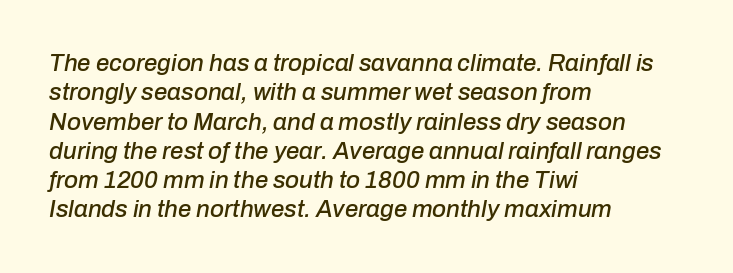
Q: Is the text italic (slanted)? A: Yes, it leans right by about 10 degrees.
Q: Is the text underlined? A: No.
Q: How is the paragraph aligned? A: Left-aligned.
Q: Is the spacing between letters normal or unusually wide? A: Normal.
